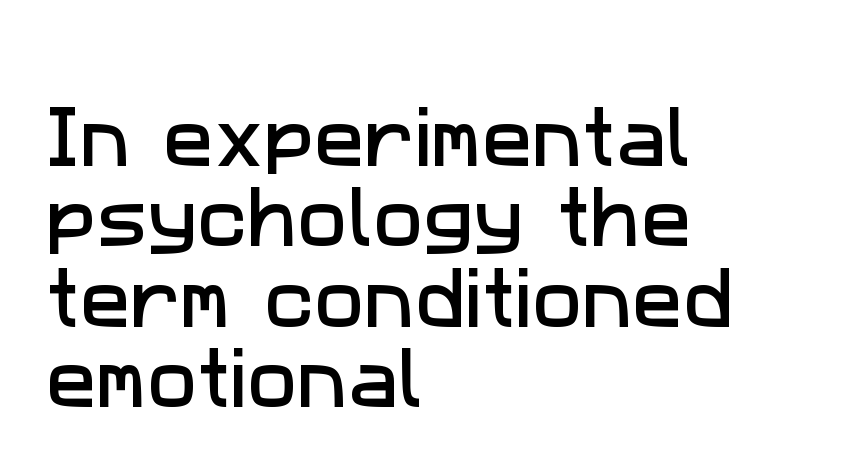
Q: Is the typeface a serif or a sans-serif typeface? A: Sans-serif.
Q: Is the text underlined? A: No.
Q: How is the paragraph aligned? A: Left-aligned.
Q: Is the spacing between letters normal or unusually wide? A: Normal.
Q: Width (condensed, normal, or wide)? A: Normal.
Q: Stroke contrast? A: Low.
Q: x-height? A: Medium.
Q: Monospaced? A: No.
